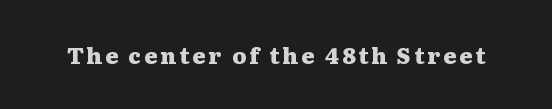
Q: Is the text bold? A: Yes.
Q: Is the text italic (slanted)? A: No, it is upright.
Q: Is the text underlined? A: No.
